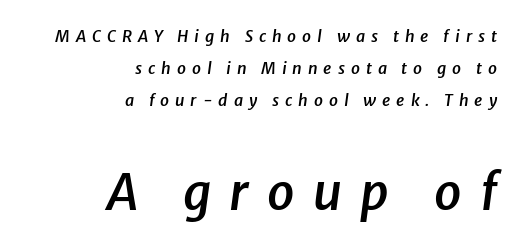
Q: Is the text bold? A: Semi-bold.
Q: Is the text italic (slanted)? A: Yes, it leans right by about 8 degrees.
Q: Is the text underlined? A: No.
Q: How is the paragraph aligned? A: Right-aligned.
Q: Is the spacing between letters normal or unusually wide? A: Unusually wide.
Q: Is the spacing between lines tight, normal or loose? A: Loose.
Q: Which block of text is set in a larger size, the first (top) or the second (bottom)? A: The second (bottom) one.
Q: Width (condensed, normal, or wide)? A: Normal.
Q: Stroke contrast? A: Low.
Q: x-height? A: Medium.
Q: Monospaced? A: No.
